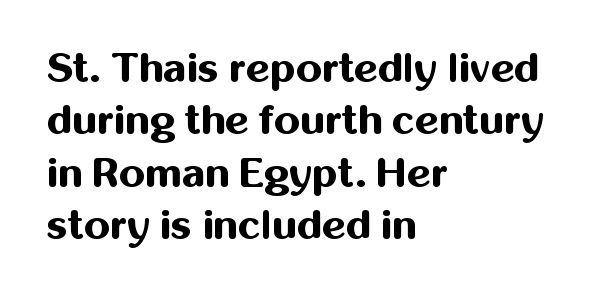
{"serif": "no", "italic": "no", "bold": "yes", "weight": "bold", "width": "normal", "stroke_contrast": "medium", "x_height": "medium", "monospaced": "no", "underline": "no", "align": "left", "line_spacing": "normal", "line_spacing_ratio": 1.28, "letter_spacing": "normal", "letter_spacing_em": 0.0, "glyph_px": 41}
